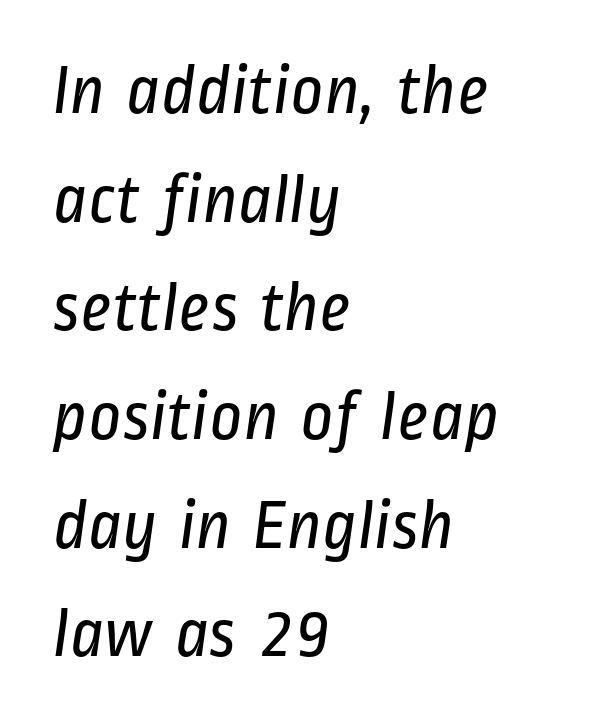
The image shows 71 px regular-weight, condensed sans-serif type; set left-aligned, normal line spacing (1.53x), normal letter spacing, not underlined; low stroke contrast and a medium x-height.
